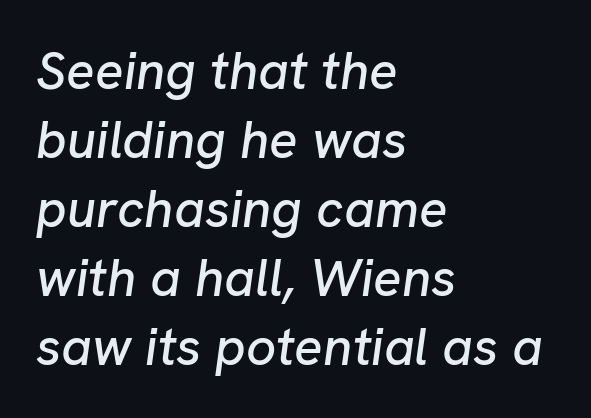
Here the designer chose a conventional face with non-uniform glyph widths. The space between consecutive lines is moderate. This rendering leaves character spacing at its baseline value. Check the space under the baseline: it is left empty. The axis of the letterforms is tilted away from vertical. Line starts are locked; line ends wander.
